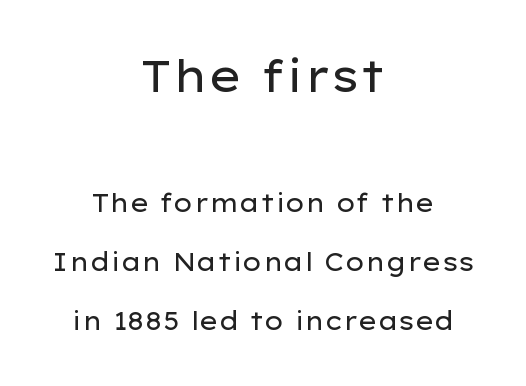
The image shows 44 px regular-weight, wide sans-serif type, upright; set centered, loose line spacing (2.36x), normal letter spacing, not underlined; the first (top) block is 1.76x larger; low stroke contrast and a medium x-height.
